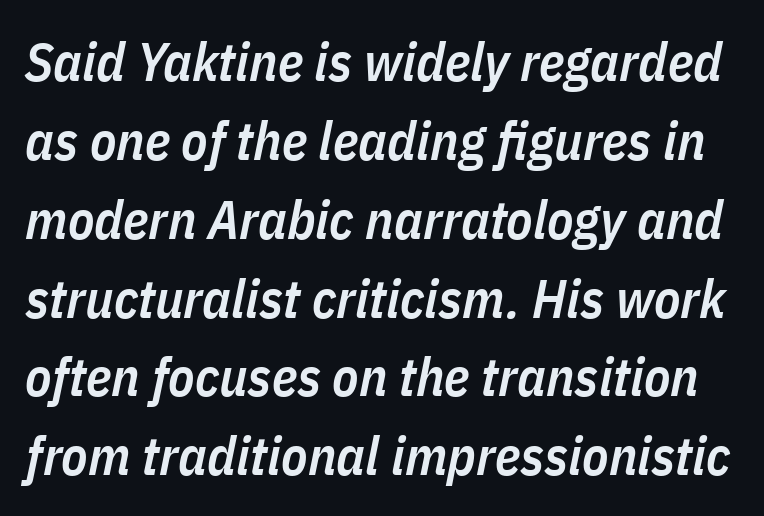
The image shows 54 px semibold, condensed type, italic (leaning right); set normal line spacing (1.46x), normal letter spacing, not underlined; low stroke contrast and a medium x-height.
